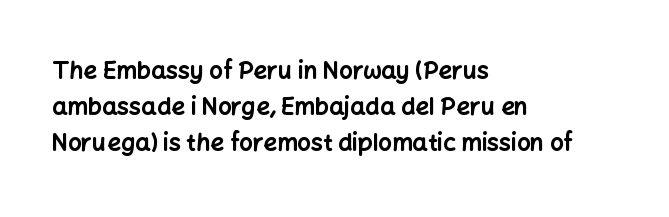
The image shows 24 px bold type, upright; set left-aligned, normal line spacing (1.49x), normal letter spacing, not underlined.
